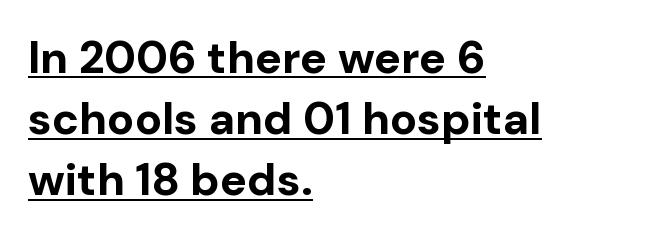
The image shows 45 px bold sans-serif type, upright; set left-aligned, normal line spacing (1.36x), normal letter spacing, underlined; low stroke contrast and a medium x-height.
